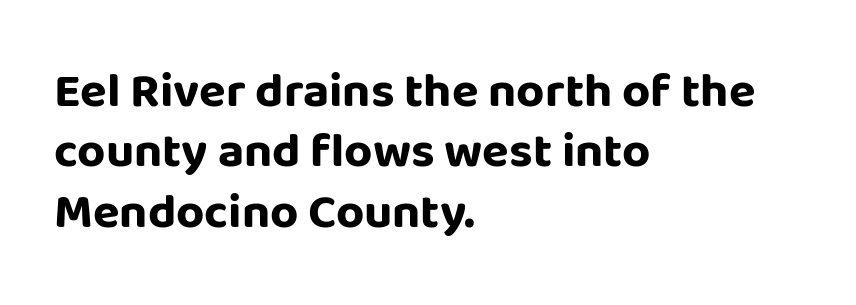
{"serif": "no", "italic": "no", "bold": "yes", "weight": "bold", "width": "normal", "stroke_contrast": "low", "x_height": "large", "monospaced": "no", "underline": "no", "align": "left", "line_spacing_ratio": 1.23, "letter_spacing": "normal", "letter_spacing_em": 0.0, "glyph_px": 49}
